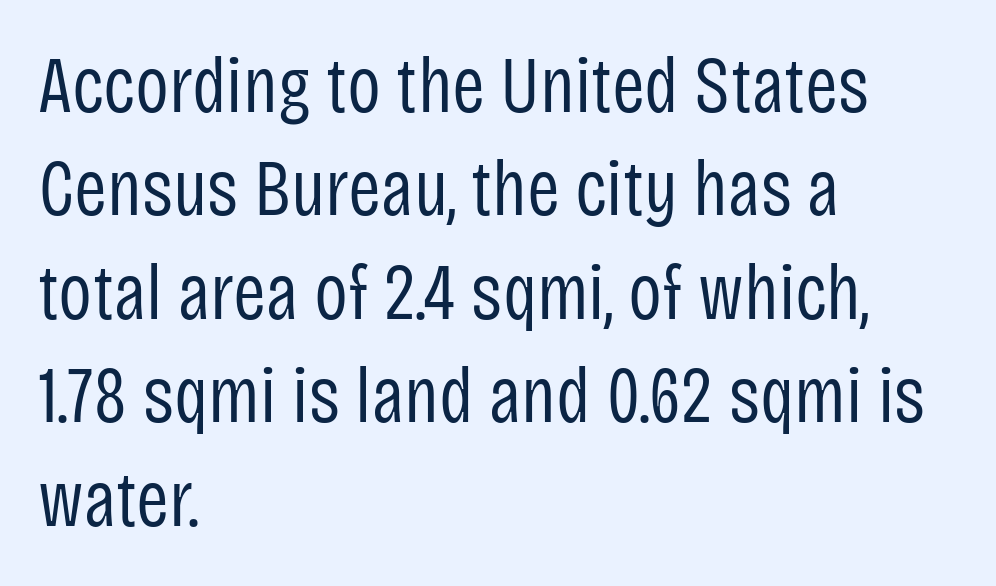
The image shows 79 px regular-weight, condensed sans-serif type, upright; set left-aligned, normal line spacing (1.31x), normal letter spacing, not underlined; low stroke contrast and a large x-height.
